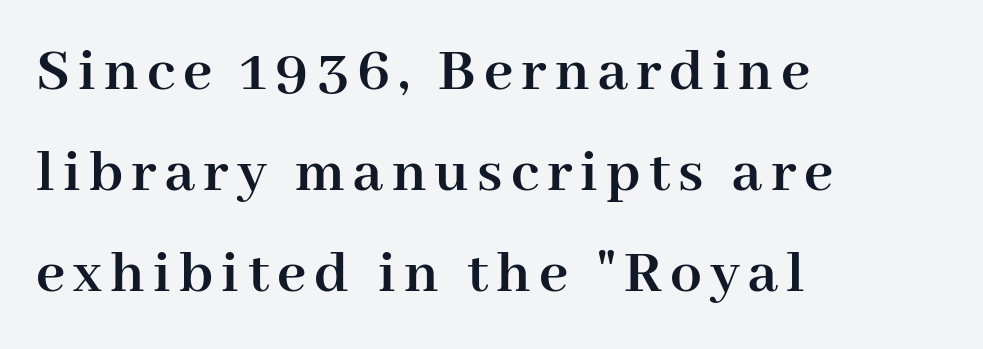
The image shows 63 px semibold serif type, upright; set left-aligned, normal line spacing (1.6x), not underlined; high stroke contrast and a medium x-height.
